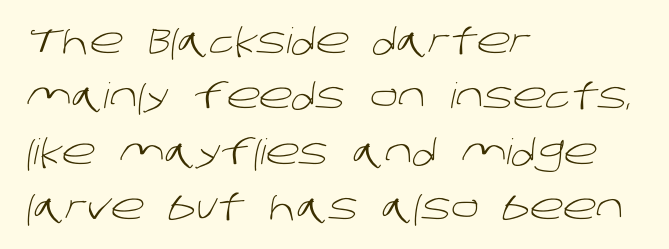
{"serif": "no", "bold": "no", "weight": "light", "width": "normal", "stroke_contrast": "low", "x_height": "large", "monospaced": "no", "underline": "no", "align": "left", "line_spacing": "normal", "line_spacing_ratio": 1.58, "letter_spacing": "normal", "letter_spacing_em": 0.0, "glyph_px": 35}
